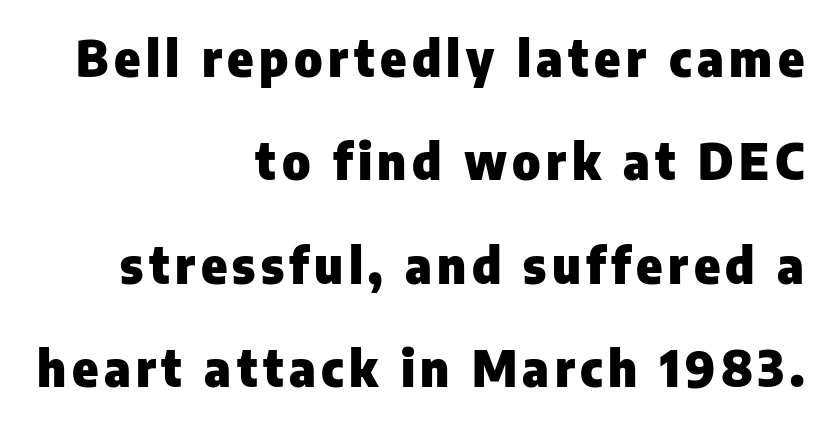
The font is running at its bold setting. Proportional: the letters do not fall into vertical columns. Are there feet on the stems? There aren't — it's a sans. Does the leading feel generous? Absolutely, it's lavish. A bare baseline throughout the passage.
